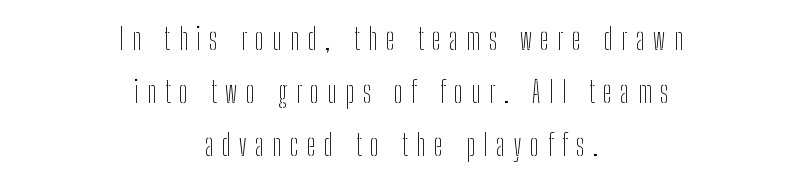
Q: Is the text bold? A: No.
Q: Is the text italic (slanted)? A: No, it is upright.
Q: Is the typeface a serif or a sans-serif typeface? A: Sans-serif.
Q: Is the text underlined? A: No.
Q: How is the paragraph aligned? A: Centered.
Q: Is the spacing between letters normal or unusually wide? A: Unusually wide.
Q: Width (condensed, normal, or wide)? A: Condensed.
Q: Stroke contrast? A: Low.
Q: x-height? A: Medium.
Q: Monospaced? A: No.
